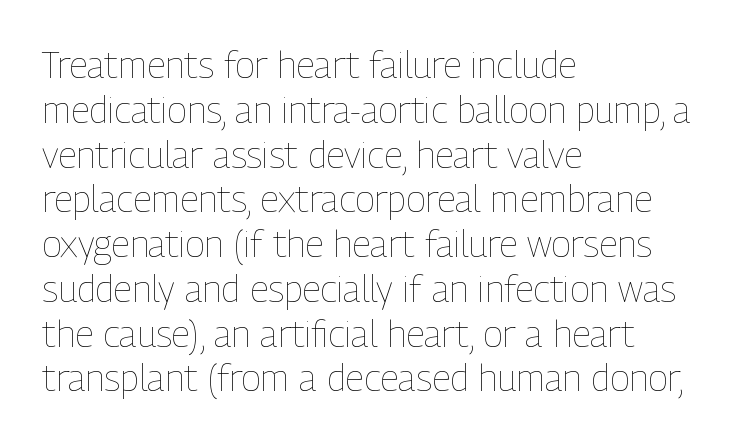
The lines are quadded left. Proportional: the letters do not fall into vertical columns. Letter spacing: default. The string is rendered with underlining switched off.
